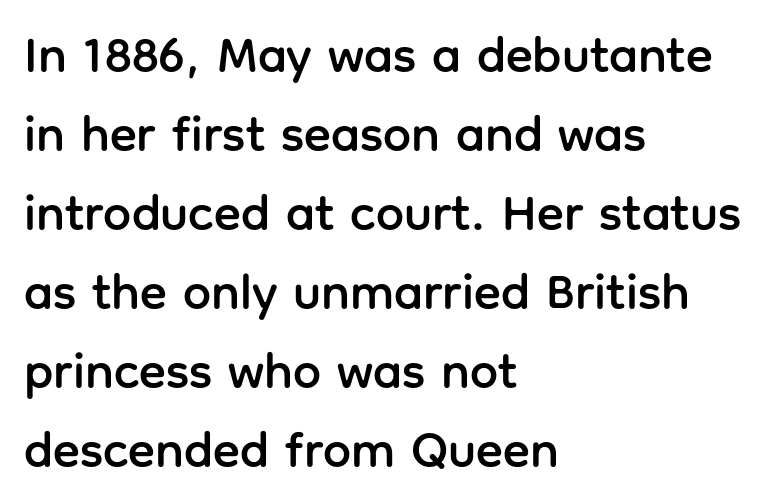
The image shows 50 px sans-serif type, upright; set left-aligned, normal line spacing (1.58x), normal letter spacing, not underlined; low stroke contrast and a medium x-height.
